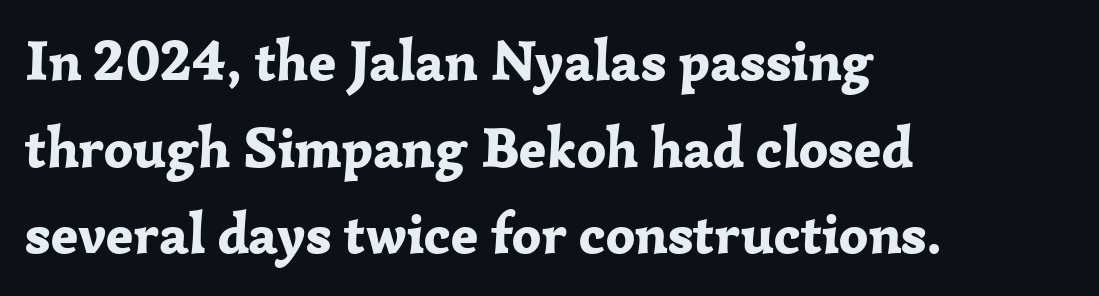
{"serif": "yes", "italic": "no", "bold": "yes", "weight": "bold", "width": "normal", "stroke_contrast": "low", "x_height": "medium", "monospaced": "no", "underline": "no", "align": "left", "line_spacing": "normal", "line_spacing_ratio": 1.52, "letter_spacing": "normal", "letter_spacing_em": 0.0, "glyph_px": 57}
